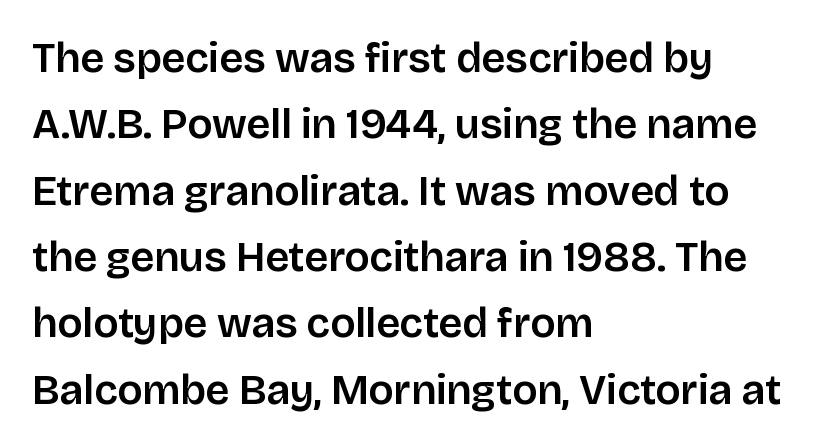
Each word holds together tightly as a unit, with standard inter-letter gaps. Character widths vary here, with narrow letters taking less room than wide ones. You can tell from the bare stems that sans-serif type was used. Posture: upright roman. One glance says typical: line gaps are just what's usual.
